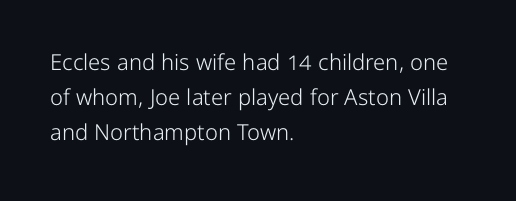
Q: Is the text bold? A: No.
Q: Is the text italic (slanted)? A: No, it is upright.
Q: Is the text underlined? A: No.
Q: How is the paragraph aligned? A: Left-aligned.
Q: Is the spacing between letters normal or unusually wide? A: Normal.
Q: Is the spacing between lines tight, normal or loose? A: Normal.
